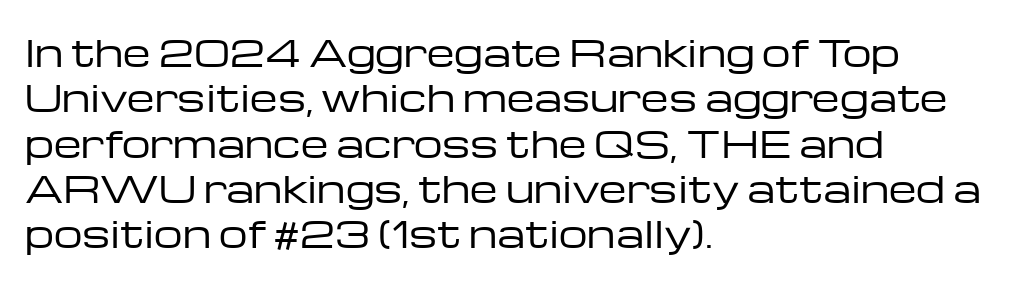
Does the copy run flush right? No — it runs flush left. Leading: standard. Honestly, there is no underline to notice here at all. Posture: upright roman.
